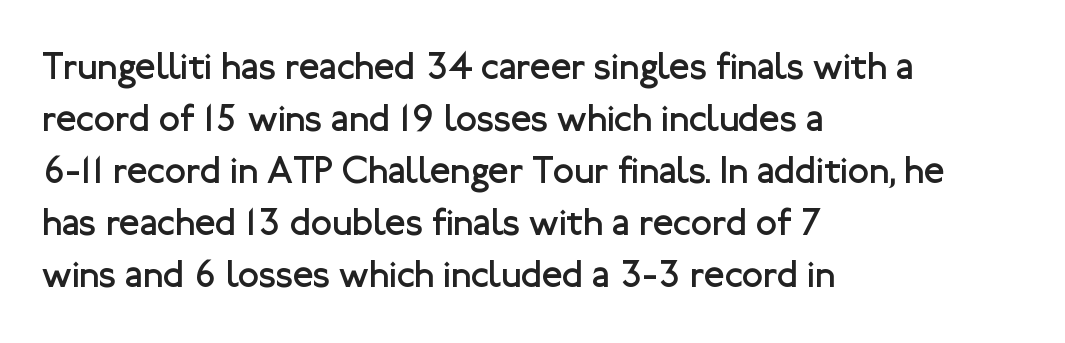
Q: Is the text bold? A: No.
Q: Is the text italic (slanted)? A: No, it is upright.
Q: Is the typeface a serif or a sans-serif typeface? A: Sans-serif.
Q: Is the text underlined? A: No.
Q: How is the paragraph aligned? A: Left-aligned.
Q: Is the spacing between letters normal or unusually wide? A: Normal.
Q: Is the spacing between lines tight, normal or loose? A: Normal.
Q: Width (condensed, normal, or wide)? A: Normal.
Q: Stroke contrast? A: Low.
Q: x-height? A: Medium.
Q: Monospaced? A: No.
